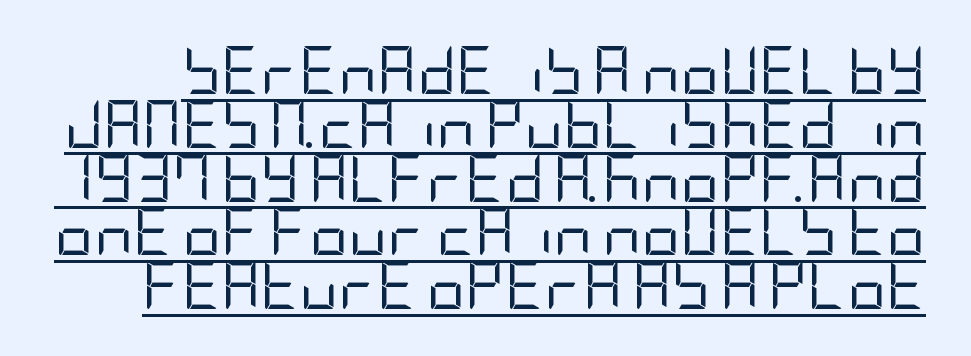
Notice how the stems are strictly vertical — no italics here. This reads as an unemphasized weight, regular at the heaviest. The passage shown is typeset with a sans-serif family. You could barely slide anything between these rows.
